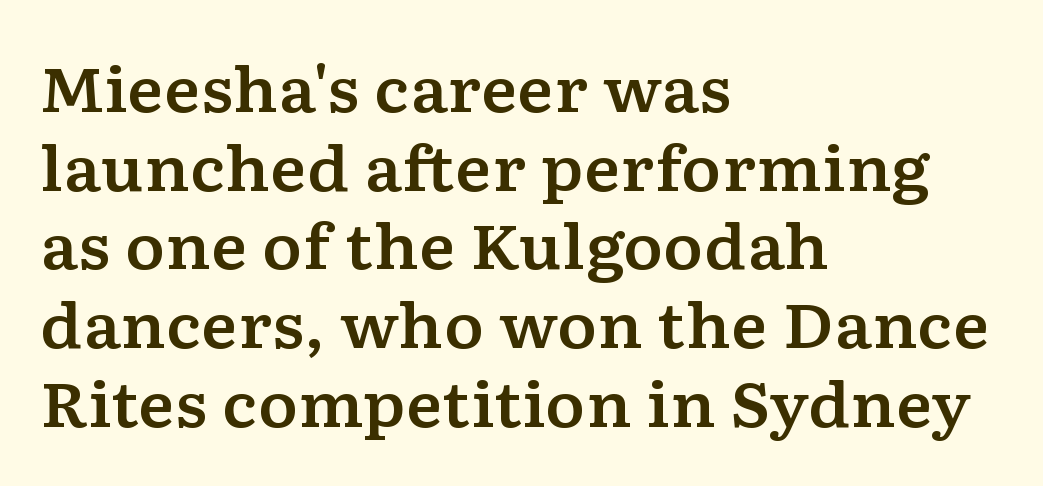
Q: Is the text italic (slanted)? A: No, it is upright.
Q: Is the typeface a serif or a sans-serif typeface? A: Serif.
Q: Is the text underlined? A: No.
Q: How is the paragraph aligned? A: Left-aligned.
Q: Is the spacing between letters normal or unusually wide? A: Normal.
Q: Is the spacing between lines tight, normal or loose? A: Normal.
Q: Width (condensed, normal, or wide)? A: Wide.
Q: Stroke contrast? A: Low.
Q: x-height? A: Medium.
Q: Monospaced? A: No.
